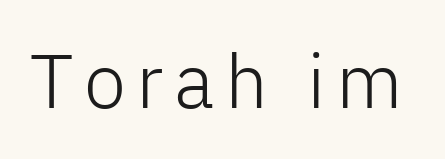
The face used here is proportionally spaced, like ordinary book or web type. Stroke terminals: plain, sans-serif. A roman cut, with each character standing at attention. Heft: none added — not bold.
